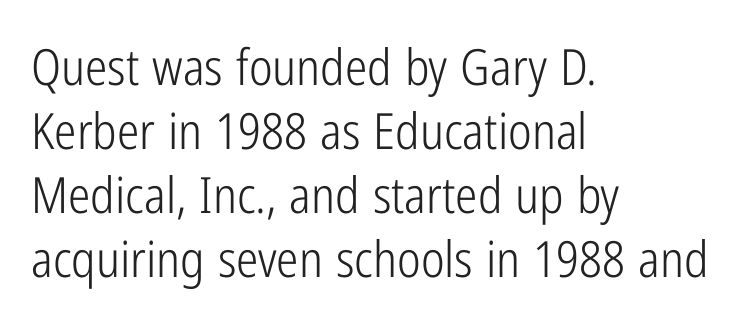
{"serif": "no", "italic": "no", "bold": "no", "weight": "light", "width": "condensed", "stroke_contrast": "low", "x_height": "medium", "monospaced": "no", "underline": "no", "align": "left", "line_spacing": "normal", "line_spacing_ratio": 1.28, "letter_spacing": "normal", "letter_spacing_em": 0.0, "glyph_px": 50}
